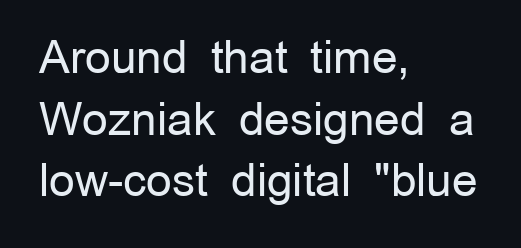
The image shows 45 px regular-weight sans-serif type, upright; set left-aligned, normal line spacing (1.37x), normal letter spacing, not underlined; low stroke contrast and a medium x-height.
